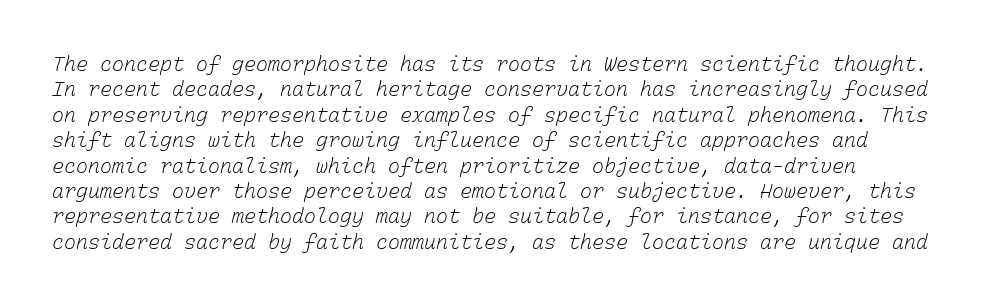
{"bold": "no", "underline": "no", "align": "left", "line_spacing": "normal", "line_spacing_ratio": 1.27, "letter_spacing": "normal", "letter_spacing_em": 0.0, "glyph_px": 20}
